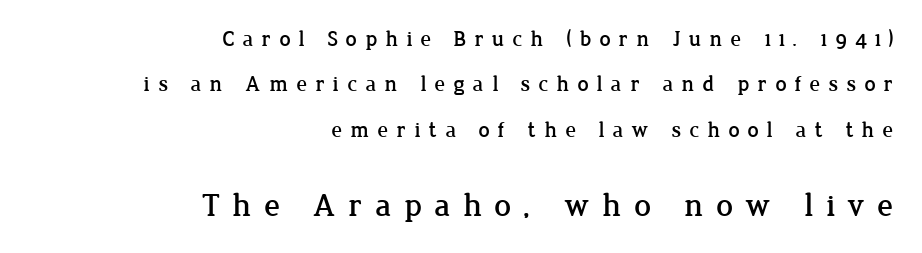
The image shows 33 px serif type, upright; set right-aligned, loose line spacing (2.06x), unusually wide letter spacing (+0.37 em), not underlined; the second (bottom) block is 1.5x larger; low stroke contrast and a medium x-height.
